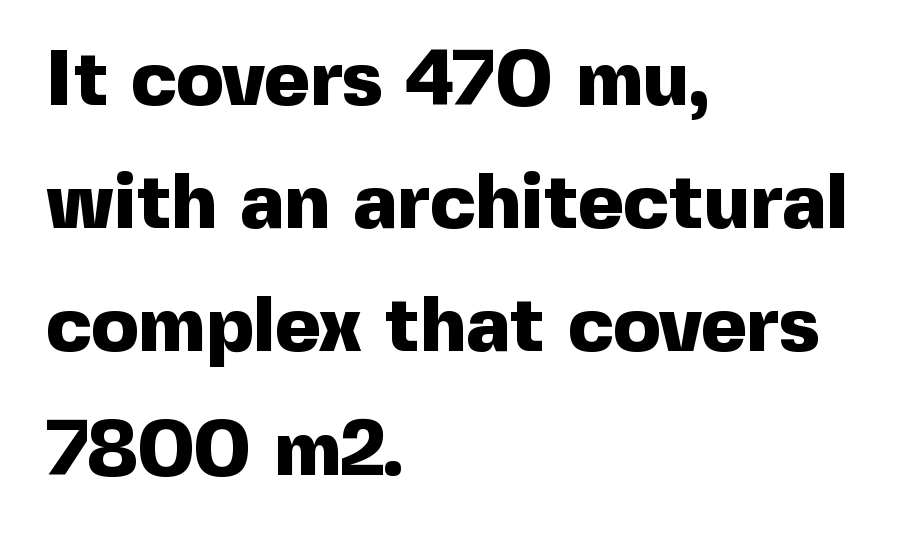
Character widths vary here, with narrow letters taking less room than wide ones. Nothing sits at the stroke ends, so this counts as sans-serif. There is no visible air inserted between adjacent glyphs. Posture: upright roman.
